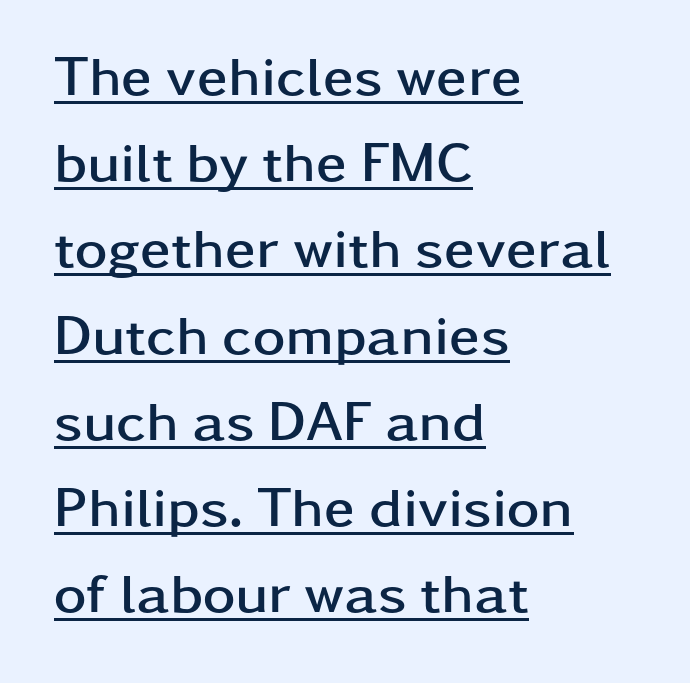
The image shows 56 px semibold, wide sans-serif type, upright; set left-aligned, normal line spacing (1.54x), normal letter spacing, underlined; low stroke contrast and a medium x-height.
